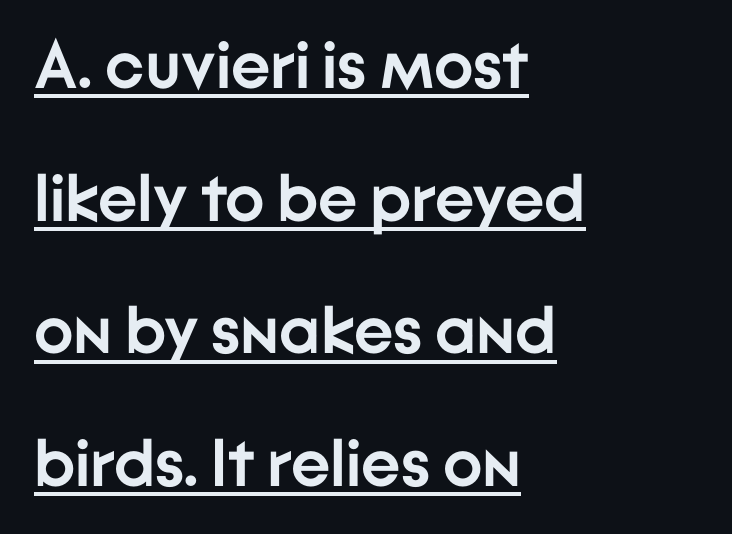
{"serif": "no", "italic": "no", "bold": "yes", "weight": "semibold", "width": "normal", "stroke_contrast": "low", "x_height": "medium", "monospaced": "no", "underline": "yes", "align": "left", "line_spacing": "loose", "line_spacing_ratio": 1.98, "letter_spacing": "normal", "letter_spacing_em": 0.0, "glyph_px": 67}
